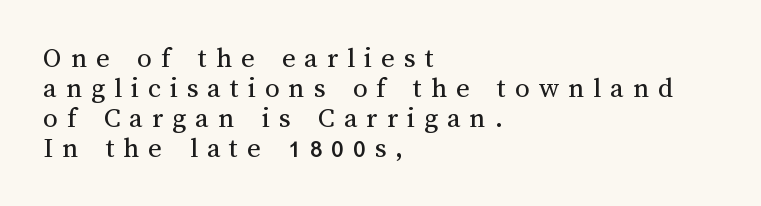
The image shows 29 px regular-weight type, upright; set left-aligned, tight line spacing (1.03x), unusually wide letter spacing (+0.31 em), not underlined; medium stroke contrast and a medium x-height.
